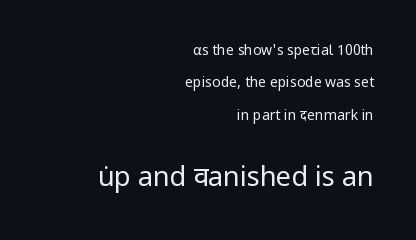
{"italic": "no", "bold": "no", "underline": "no", "align": "right", "line_spacing": "loose", "line_spacing_ratio": 2.31, "letter_spacing": "normal", "letter_spacing_em": 0.0, "larger_block": "second", "size_ratio": 1.93, "glyph_px": 27}
